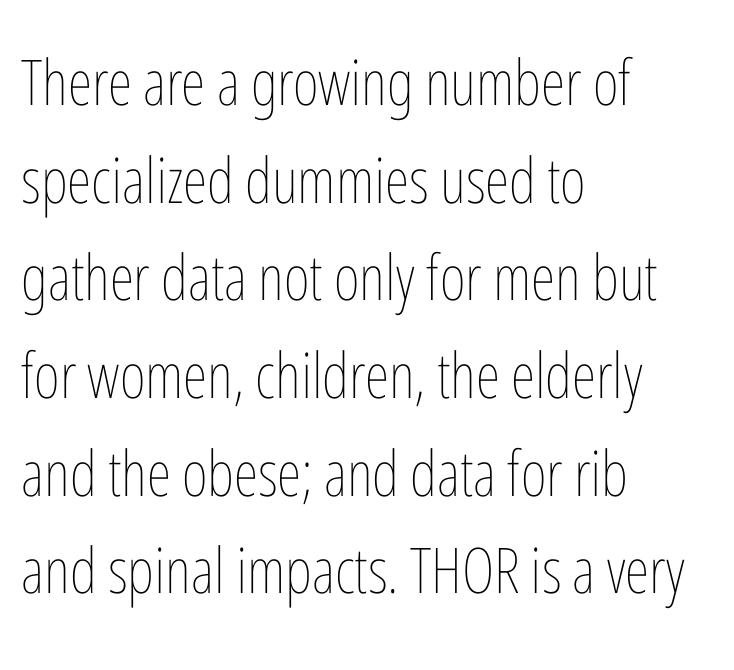
The image shows 63 px thin, condensed type, upright; set left-aligned, normal line spacing (1.55x), normal letter spacing, not underlined; low stroke contrast and a medium x-height.
